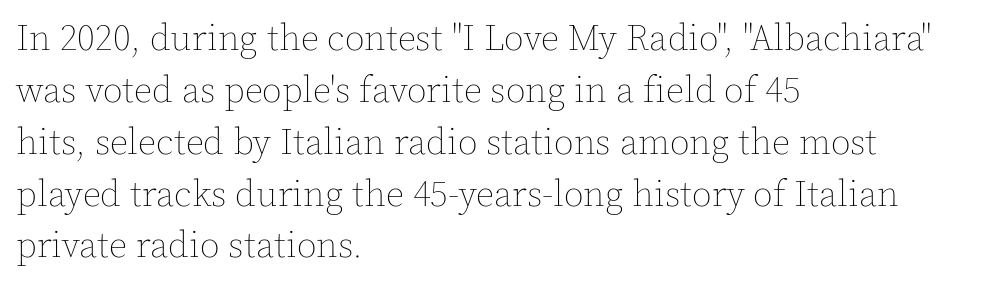
{"italic": "no", "bold": "no", "weight": "thin", "width": "normal", "x_height": "medium", "monospaced": "no", "underline": "no", "align": "left", "line_spacing": "normal", "line_spacing_ratio": 1.44, "letter_spacing": "normal", "letter_spacing_em": 0.0, "glyph_px": 36}
